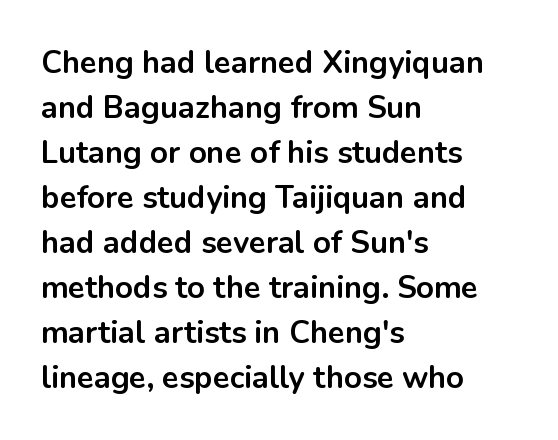
The image shows 31 px bold sans-serif type, upright; set left-aligned, normal line spacing (1.45x), normal letter spacing, not underlined; low stroke contrast and a medium x-height.
